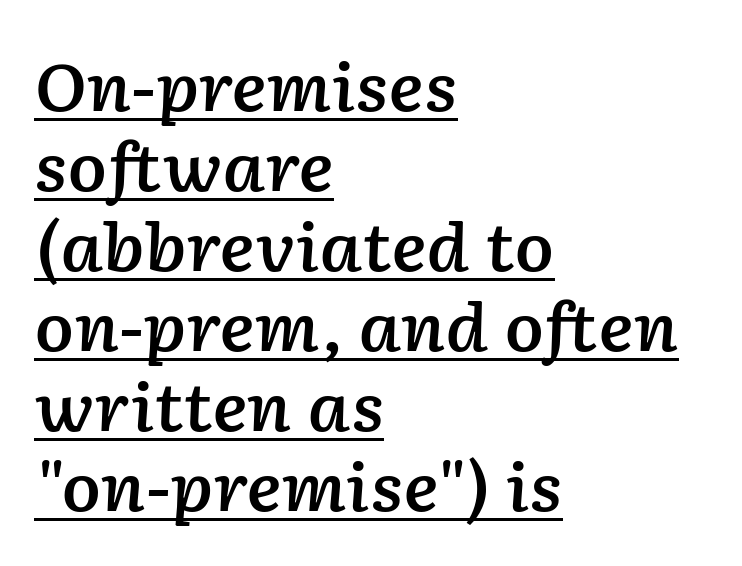
Q: Is the text bold? A: Semi-bold.
Q: Is the text italic (slanted)? A: Yes, it leans right by about 2 degrees.
Q: Is the text underlined? A: Yes.
Q: How is the paragraph aligned? A: Left-aligned.
Q: Is the spacing between letters normal or unusually wide? A: Normal.
Q: Width (condensed, normal, or wide)? A: Normal.
Q: Stroke contrast? A: Low.
Q: x-height? A: Medium.
Q: Monospaced? A: No.
